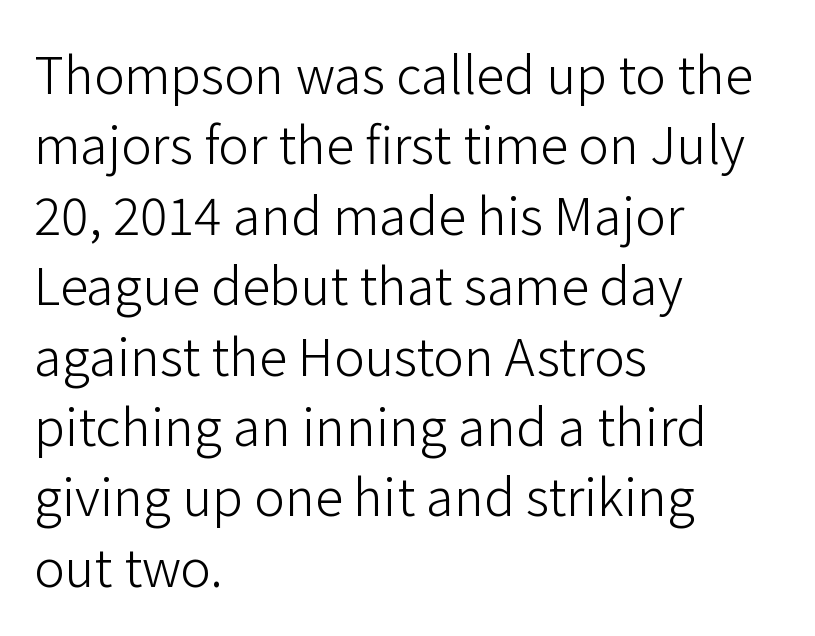
The image shows 51 px light sans-serif type, upright; set left-aligned, normal line spacing (1.38x), normal letter spacing, not underlined; low stroke contrast and a medium x-height.
